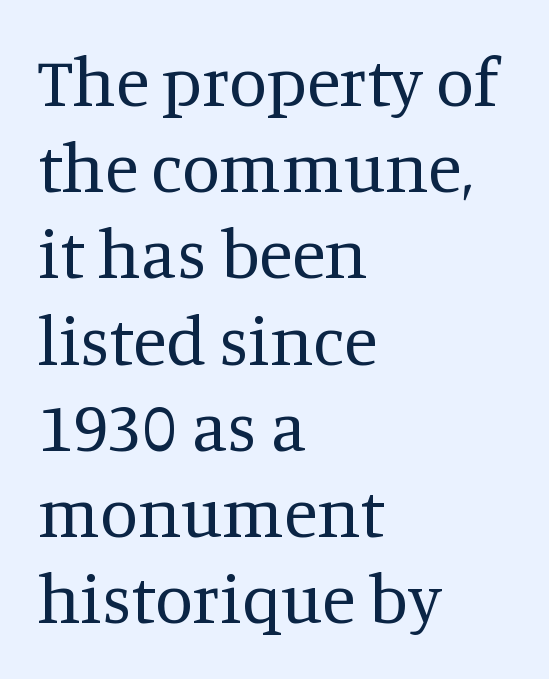
{"serif": "yes", "italic": "no", "bold": "no", "weight": "regular", "width": "normal", "stroke_contrast": "medium", "x_height": "large", "monospaced": "no", "underline": "no", "align": "left", "line_spacing": "normal", "line_spacing_ratio": 1.25, "letter_spacing": "normal", "letter_spacing_em": 0.0, "glyph_px": 69}
